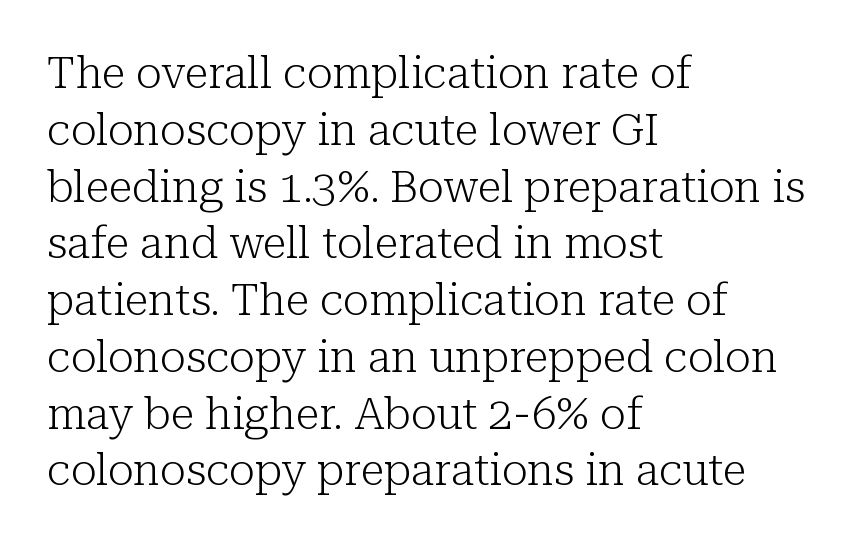
Q: Is the text bold? A: No.
Q: Is the text italic (slanted)? A: No, it is upright.
Q: Is the typeface a serif or a sans-serif typeface? A: Serif.
Q: Is the text underlined? A: No.
Q: How is the paragraph aligned? A: Left-aligned.
Q: Is the spacing between letters normal or unusually wide? A: Normal.
Q: Is the spacing between lines tight, normal or loose? A: Normal.
Q: Width (condensed, normal, or wide)? A: Normal.
Q: Stroke contrast? A: Low.
Q: x-height? A: Medium.
Q: Monospaced? A: No.
